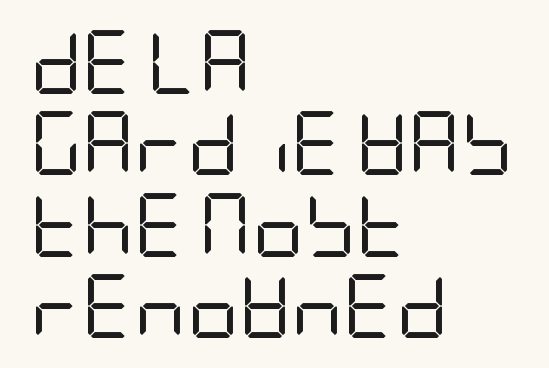
Rule under the text: the space is simply empty. Whoever set this chose a conventional vertical rhythm. No extra ink here — the face is not bold. Every row of glyphs begins at an identical x-position on the left. No feet cap the strokes, marking this as sans-serif type.
